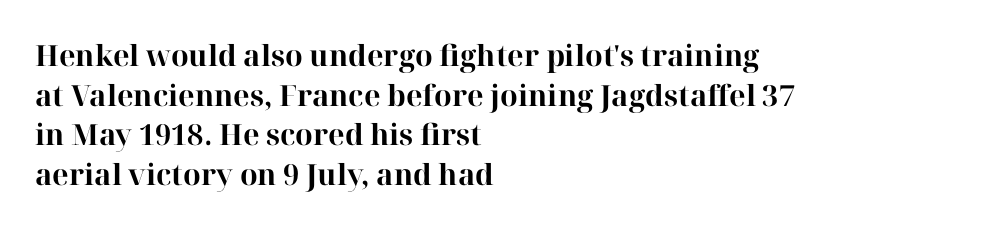
These words are printed bold, with thick strokes throughout. One glance says typical: line gaps are just what's usual. If you drew a line through each stem, it would be perfectly vertical. Leftover space on each line is placed entirely after the last word.
